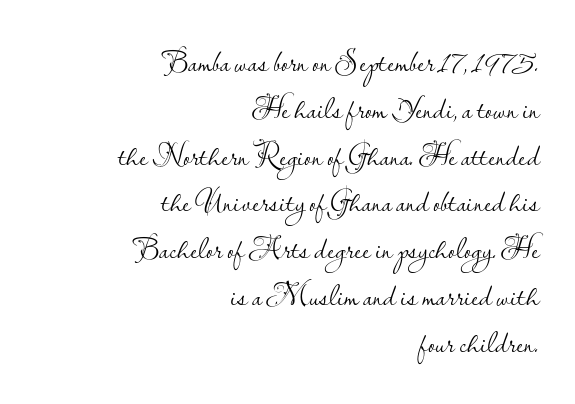
The image shows 31 px light sans-serif type; set right-aligned, normal line spacing (1.51x), normal letter spacing, not underlined; low stroke contrast and a small x-height.
